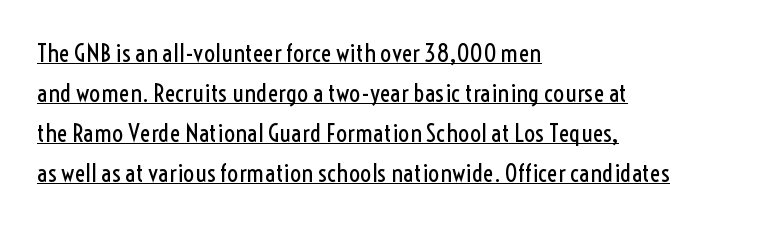
The rendering uses a moderate line-height, typical for paragraphs. What decoration does the sample have? An underline. Leftover space on each line is placed entirely after the last word. Posture: straight, roman, zero tilt. The tracking reads as untouched default to a designer's eye. Weight class: somewhere from thin through regular.
